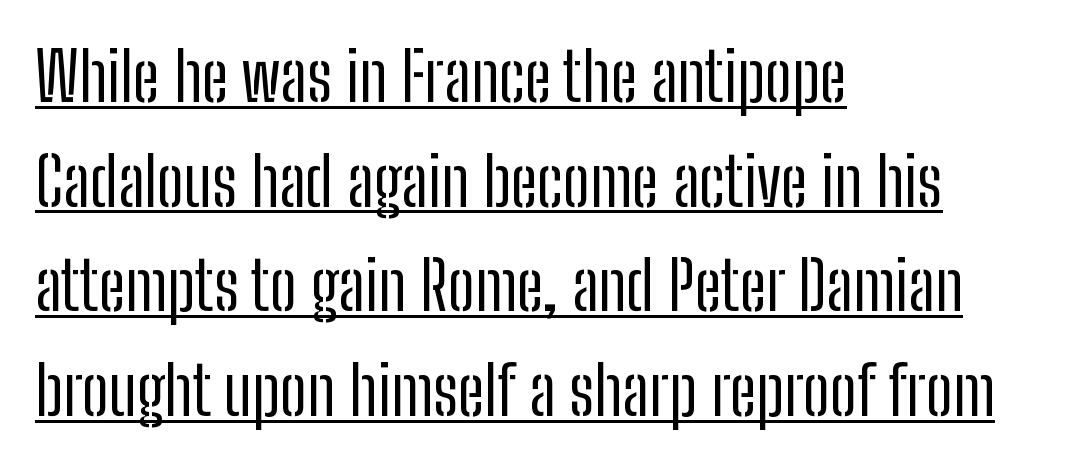
Think standard paragraph weight, or any step lighter than that. Quick note: not italic, upright. Glance below the letters and you will spot a drawn line. The lines sit at an ordinary, default distance from one another.
